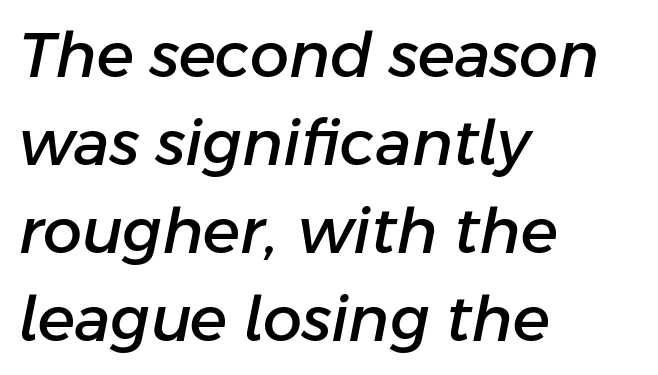
Which margin do the lines hug? The left one — the right edge is uneven. Italic? Definitely — the glyphs are oblique. The face used here is proportionally spaced, like ordinary book or web type. The letters sit at their default tracking, neither squeezed nor spread.
